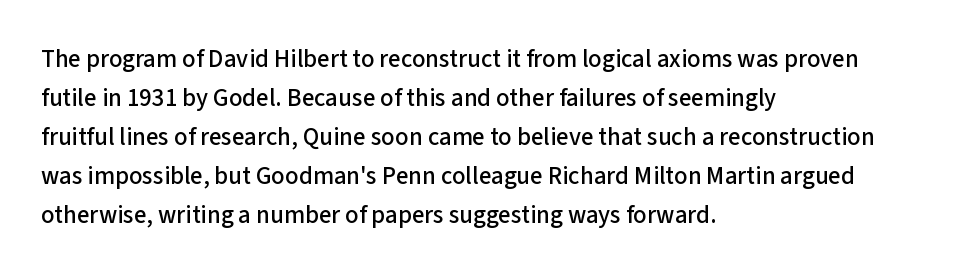
{"italic": "no", "underline": "no", "align": "left", "line_spacing": "normal", "line_spacing_ratio": 1.56, "letter_spacing": "normal", "letter_spacing_em": 0.0, "glyph_px": 25}
